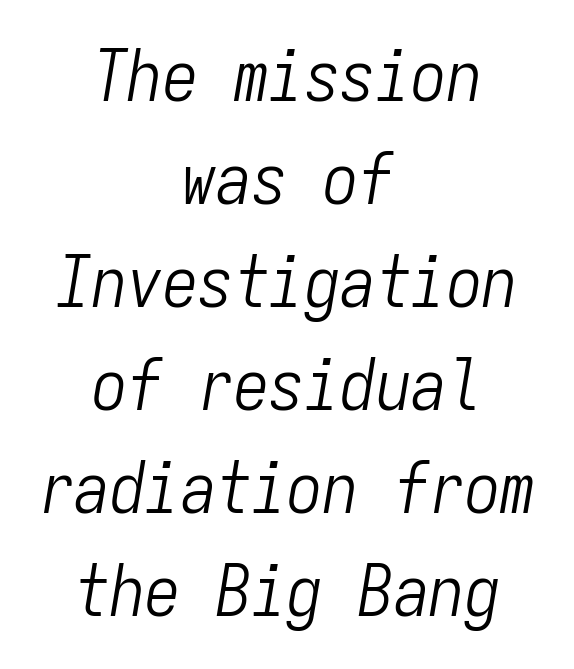
The image shows 71 px light, condensed type, italic (leaning right), monospaced; set centered, normal line spacing (1.45x), normal letter spacing, not underlined; low stroke contrast and a medium x-height.
